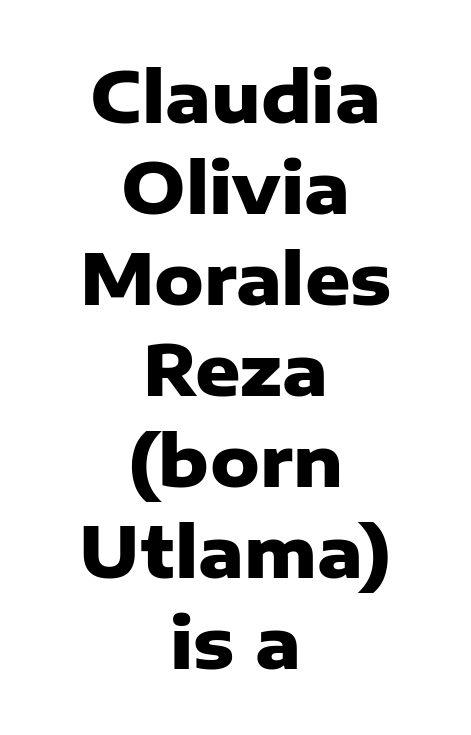
{"serif": "no", "italic": "no", "bold": "yes", "weight": "heavy", "width": "normal", "stroke_contrast": "low", "x_height": "medium", "monospaced": "no", "underline": "no", "align": "center", "line_spacing": "normal", "line_spacing_ratio": 1.3, "letter_spacing": "normal", "letter_spacing_em": 0.0, "glyph_px": 70}
